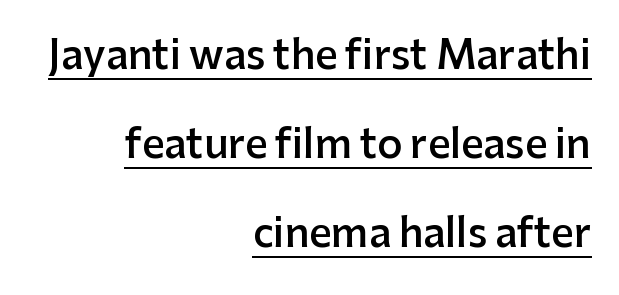
{"serif": "no", "italic": "no", "bold": "semi", "weight": "semibold", "width": "normal", "stroke_contrast": "low", "x_height": "medium", "monospaced": "no", "underline": "yes", "align": "right", "line_spacing": "loose", "line_spacing_ratio": 2.28, "letter_spacing": "normal", "letter_spacing_em": 0.0, "glyph_px": 39}
